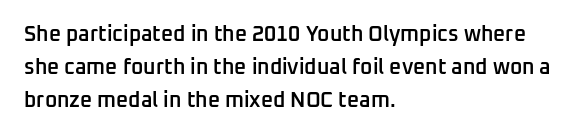
A somewhat darkened texture: the type is semibold rather than bold. Every stem runs plumb, perpendicular to the baseline. No extra tracking has been applied to these lines. A bare baseline throughout the passage. Every row of glyphs begins at an identical x-position on the left. Normally led — the rows are evenly, conventionally spaced.
